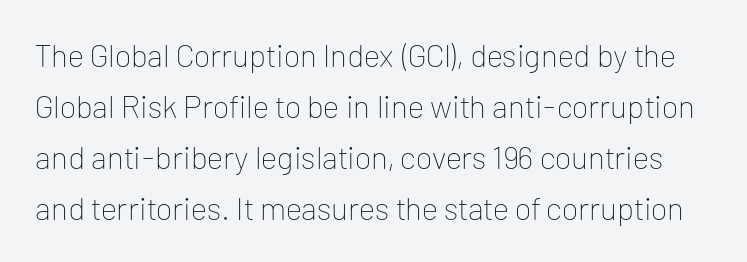
This sample uses a sans-serif face. Compared with typical body copy, the letter spacing here is the same. Is this a fixed-width face? No — the glyphs have proportional, varying widths. Every character sits straight up, as roman type does.
